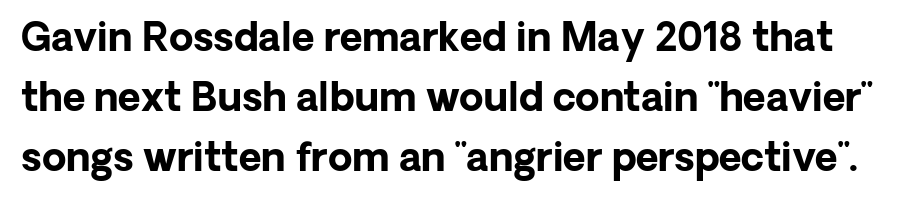
{"serif": "no", "italic": "no", "bold": "yes", "weight": "bold", "width": "normal", "stroke_contrast": "low", "x_height": "medium", "monospaced": "no", "underline": "no", "line_spacing": "normal", "line_spacing_ratio": 1.54, "letter_spacing": "normal", "letter_spacing_em": 0.0, "glyph_px": 39}
